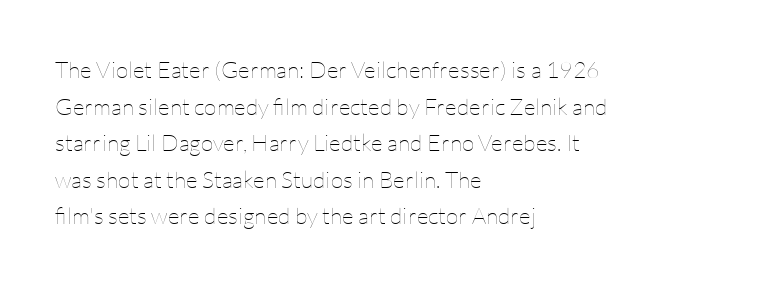
The image shows 23 px text type, upright; set left-aligned, normal line spacing (1.59x), normal letter spacing, not underlined.
